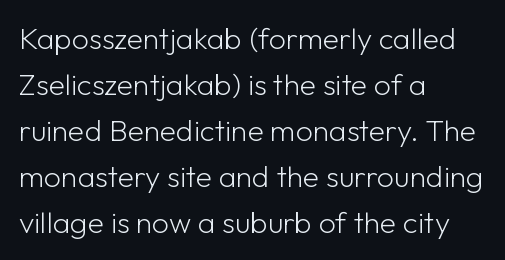
{"serif": "no", "italic": "no", "bold": "no", "weight": "light", "width": "normal", "stroke_contrast": "low", "x_height": "medium", "monospaced": "no", "underline": "no", "align": "left", "line_spacing": "normal", "line_spacing_ratio": 1.53, "letter_spacing": "normal", "letter_spacing_em": 0.0, "glyph_px": 30}
